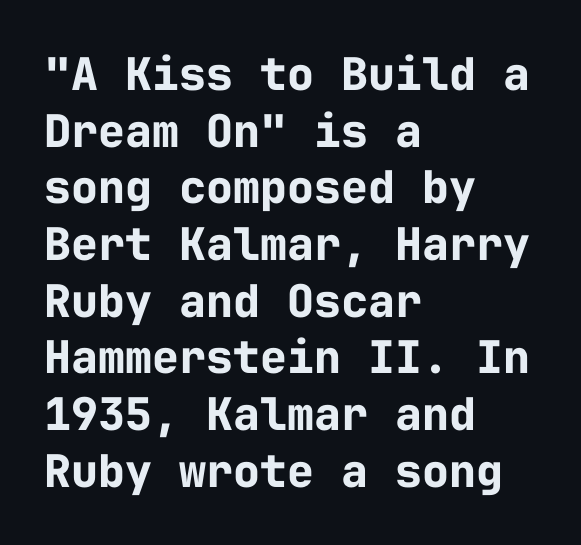
Q: Is the text bold? A: Yes.
Q: Is the text italic (slanted)? A: No, it is upright.
Q: Is the typeface a serif or a sans-serif typeface? A: Sans-serif.
Q: Is the text underlined? A: No.
Q: How is the paragraph aligned? A: Left-aligned.
Q: Is the spacing between letters normal or unusually wide? A: Normal.
Q: Is the spacing between lines tight, normal or loose? A: Normal.
Q: Width (condensed, normal, or wide)? A: Normal.
Q: Stroke contrast? A: Low.
Q: x-height? A: Medium.
Q: Monospaced? A: Yes.
